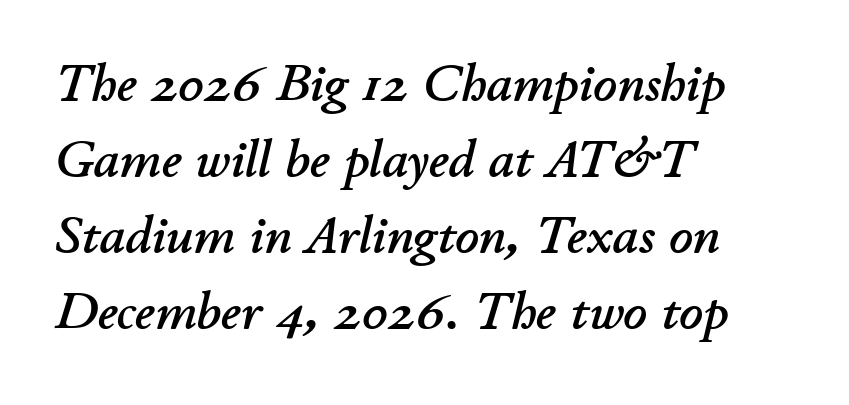
Observe the lean: these are italic letterforms. A bare baseline throughout the passage. The text block is weighted toward the left margin, trailing off unevenly rightward. Spacing verdict: proportional, widths tailored to each character. The passage shown has conventional tracking throughout.
